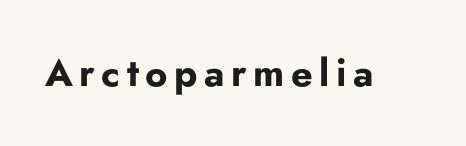
The image shows 38 px bold sans-serif type, upright; set not underlined; low stroke contrast and a small x-height.
